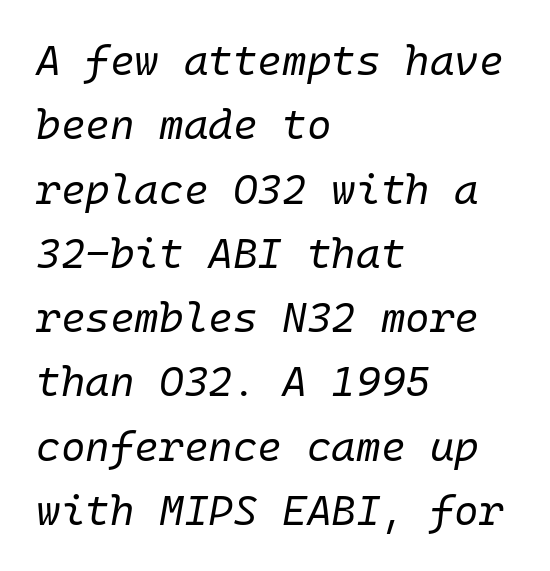
Short note: letters normally spaced. Caption: multi-line text, flush left, ragged right. Beneath every word, the page is bare. Compared with ordinary roman type, these characters are visibly tilted. Is there much room between lines? A standard amount, neither cramped nor airy.
